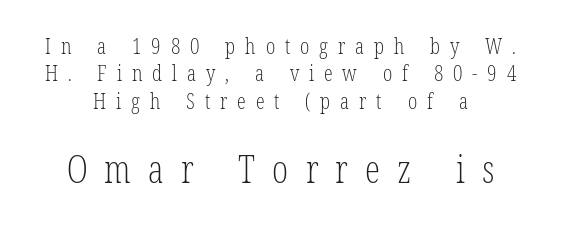
Q: Is the text bold? A: No.
Q: Is the text italic (slanted)? A: No, it is upright.
Q: Is the typeface a serif or a sans-serif typeface? A: Serif.
Q: Is the text underlined? A: No.
Q: Is the spacing between letters normal or unusually wide? A: Unusually wide.
Q: Which block of text is set in a larger size, the first (top) or the second (bottom)? A: The second (bottom) one.
Q: Width (condensed, normal, or wide)? A: Condensed.
Q: Stroke contrast? A: Low.
Q: x-height? A: Medium.
Q: Monospaced? A: No.
